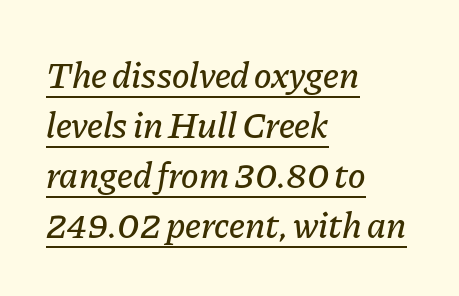
The image shows 37 px text type, italic (leaning right); set left-aligned, normal line spacing (1.35x), normal letter spacing, underlined; low stroke contrast and a medium x-height.
